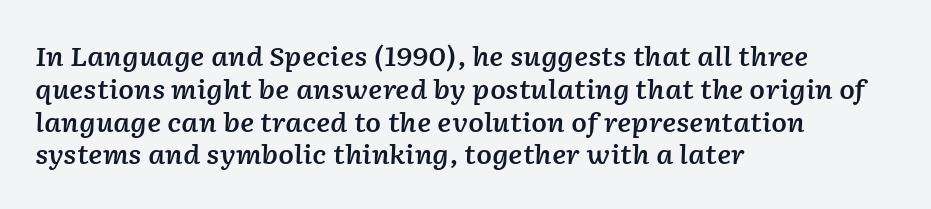
{"italic": "yes", "lean": "right", "slant_degrees": 2, "bold": "semi", "underline": "no", "align": "left", "line_spacing": "normal", "line_spacing_ratio": 1.26, "letter_spacing": "normal", "letter_spacing_em": 0.0, "glyph_px": 26}
